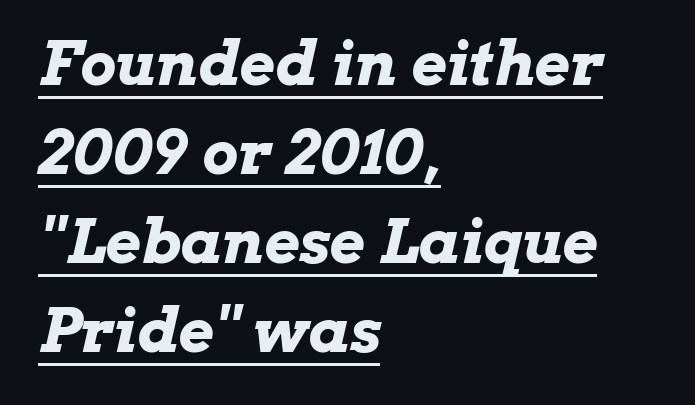
The image shows 61 px bold, wide type, italic (leaning right); set left-aligned, normal line spacing (1.46x), normal letter spacing, underlined; low stroke contrast and a medium x-height.
